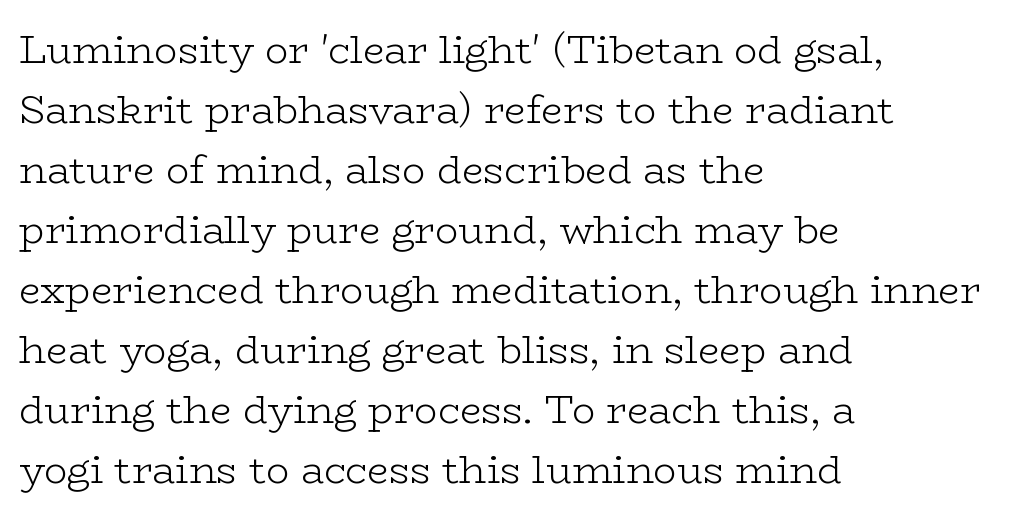
Q: Is the text bold? A: No.
Q: Is the text italic (slanted)? A: No, it is upright.
Q: Is the typeface a serif or a sans-serif typeface? A: Serif.
Q: Is the text underlined? A: No.
Q: How is the paragraph aligned? A: Left-aligned.
Q: Is the spacing between letters normal or unusually wide? A: Normal.
Q: Is the spacing between lines tight, normal or loose? A: Normal.
Q: Width (condensed, normal, or wide)? A: Wide.
Q: Stroke contrast? A: Low.
Q: x-height? A: Medium.
Q: Monospaced? A: No.
